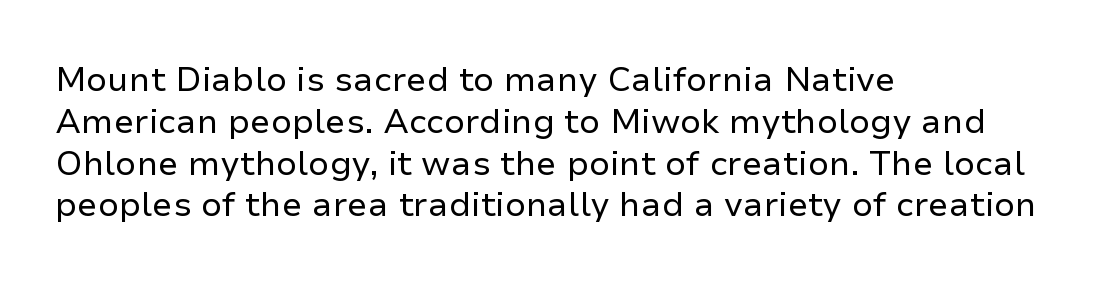
The letters advance in unequal steps, a hallmark of proportional type. Every row of glyphs begins at an identical x-position on the left. Beneath every word, the page is bare. The type sits square on the baseline with zero lean. The font sits on the lighter half of the weight spectrum, regular included. Nope, no serifs anywhere on these letters.
